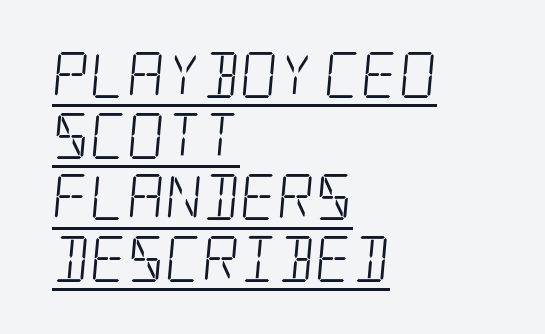
Honestly, the row spacing looks completely unremarkable. The typesetting does not lean heavy: it is not bold. The specimen includes a rule beneath the text block's lines. The face used here is seriffed, in the tradition of book romans. One-word summary of the alignment: left. This sample uses plain, unmodified letter spacing.
